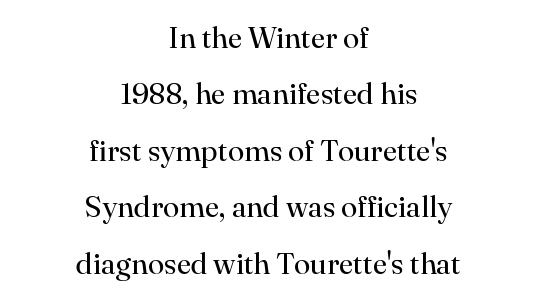
The image shows 30 px regular-weight serif type, upright; set centered, line spacing 1.88x, normal letter spacing, not underlined; high stroke contrast and a small x-height.
